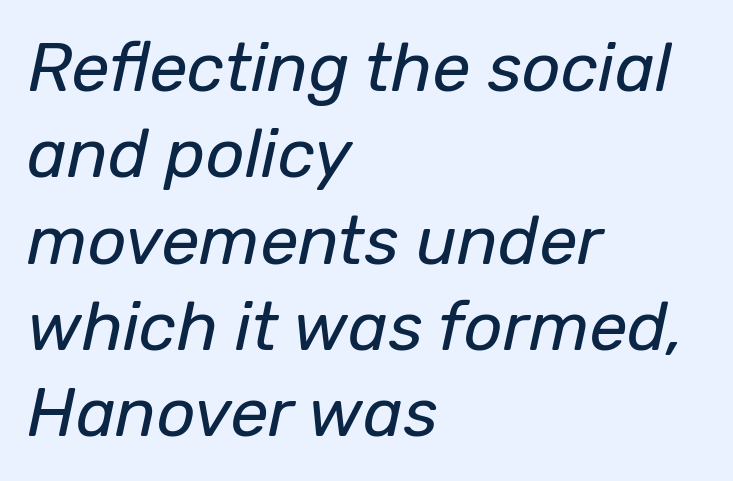
The image shows 68 px regular-weight type, italic (leaning right); set left-aligned, normal line spacing (1.27x), normal letter spacing, not underlined; low stroke contrast and a medium x-height.
